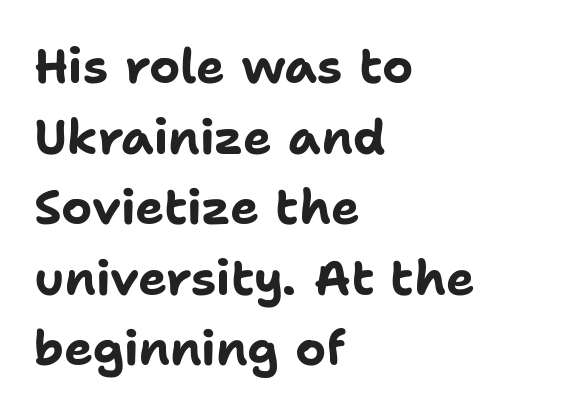
{"serif": "no", "italic": "no", "bold": "yes", "weight": "bold", "width": "normal", "stroke_contrast": "low", "x_height": "medium", "monospaced": "no", "underline": "no", "align": "left", "line_spacing": "normal", "line_spacing_ratio": 1.47, "letter_spacing": "normal", "letter_spacing_em": 0.0, "glyph_px": 48}
